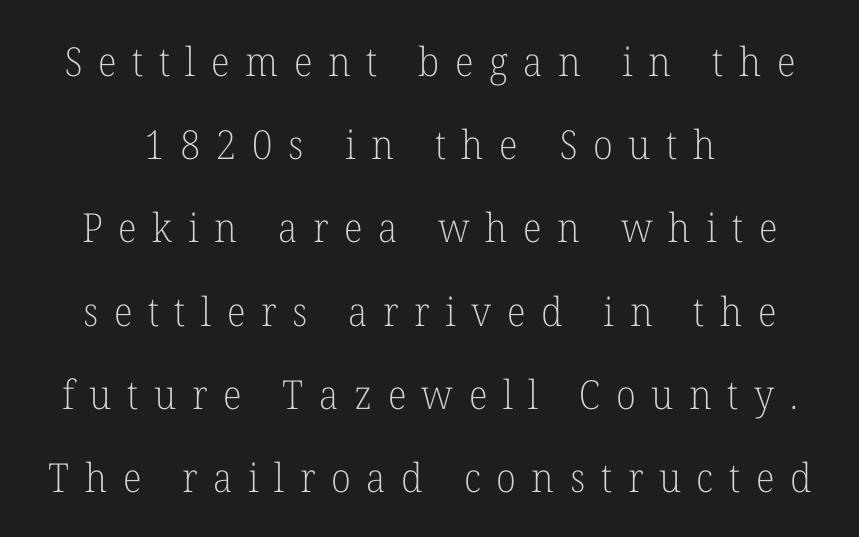
The image shows 40 px light serif type, upright; set loose line spacing (2.08x), unusually wide letter spacing (+0.39 em), not underlined; low stroke contrast and a medium x-height.
